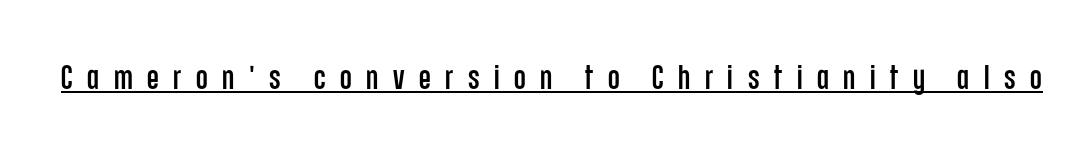
{"serif": "no", "italic": "no", "width": "condensed", "stroke_contrast": "low", "x_height": "large", "monospaced": "no", "underline": "yes", "letter_spacing": "wide", "letter_spacing_em": 0.43, "glyph_px": 34}
